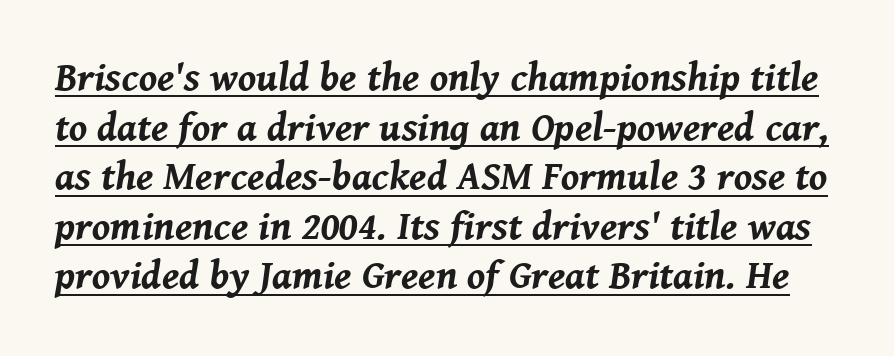
Notice how the stems are inclined rather than vertical — that's the hallmark of italics. The rendering uses natural spacing where letterforms have individual widths. Notice how a bar underscores the lettering throughout. No extra tracking has been applied to these lines. In terms of weight, the rendering is a true, heavy bold.
